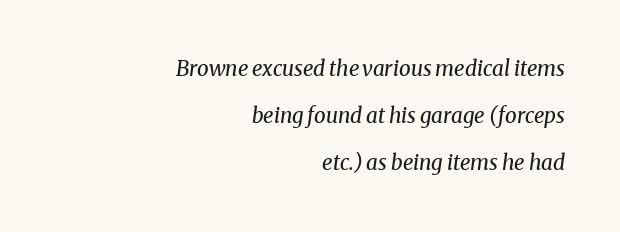
The image shows 21 px text type, italic (leaning right); set right-aligned, loose line spacing (2.25x), normal letter spacing, not underlined.
